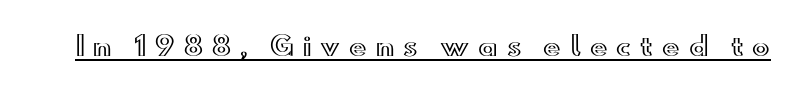
A typesetter would call this heavily tracked-out type. Upright lettering throughout. What decoration does the sample have? An underline.
